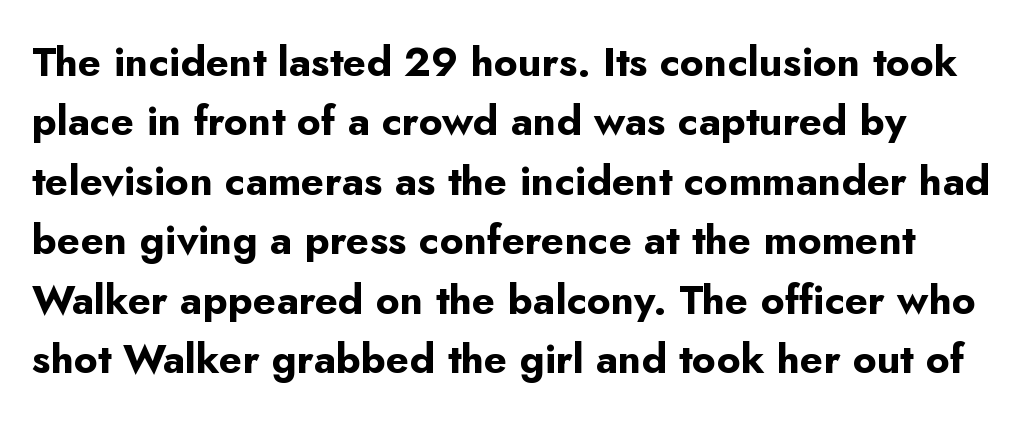
{"serif": "no", "italic": "no", "bold": "yes", "weight": "bold", "width": "normal", "stroke_contrast": "low", "x_height": "small", "monospaced": "no", "underline": "no", "align": "left", "line_spacing": "normal", "line_spacing_ratio": 1.45, "letter_spacing": "normal", "letter_spacing_em": 0.0, "glyph_px": 41}
